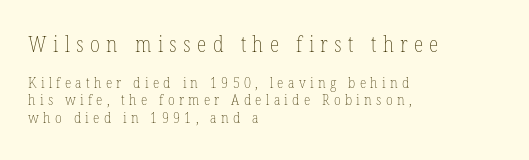
Q: Is the text bold? A: No.
Q: Is the text italic (slanted)? A: No, it is upright.
Q: Is the text underlined? A: No.
Q: How is the paragraph aligned? A: Left-aligned.
Q: Is the spacing between letters normal or unusually wide? A: Unusually wide.
Q: Which block of text is set in a larger size, the first (top) or the second (bottom)? A: The first (top) one.
